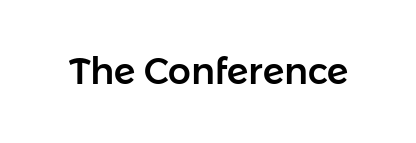
{"serif": "no", "italic": "no", "width": "normal", "stroke_contrast": "low", "x_height": "medium", "monospaced": "no", "underline": "no", "letter_spacing": "normal", "letter_spacing_em": 0.0, "glyph_px": 36}
